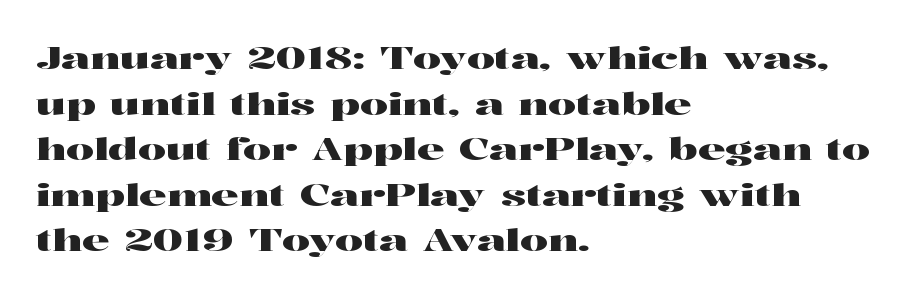
The image shows 31 px wide serif type, upright; set left-aligned, normal line spacing (1.47x), normal letter spacing, not underlined; high stroke contrast and a medium x-height.
